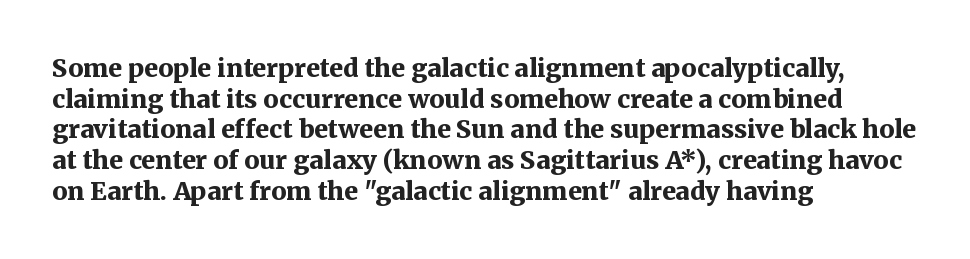
Q: Is the text bold? A: Yes.
Q: Is the text italic (slanted)? A: No, it is upright.
Q: Is the text underlined? A: No.
Q: How is the paragraph aligned? A: Left-aligned.
Q: Is the spacing between letters normal or unusually wide? A: Normal.
